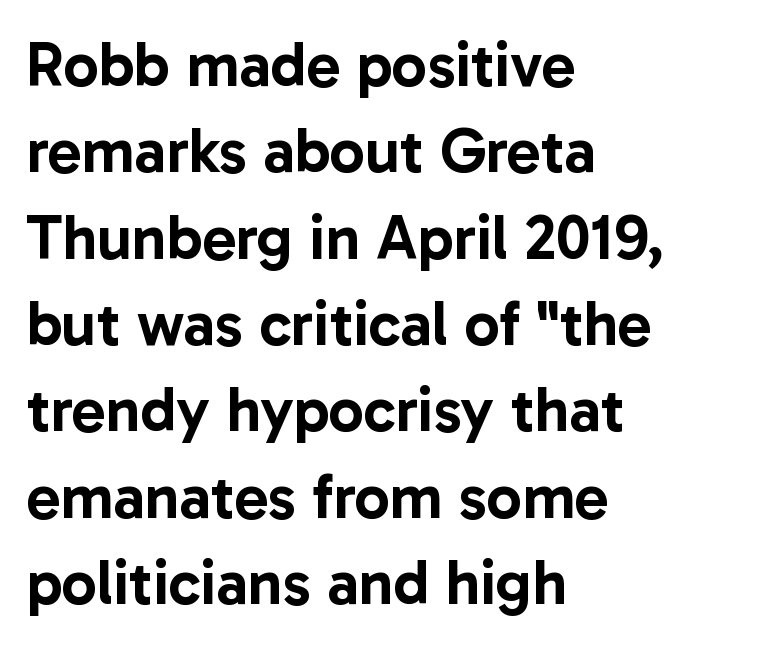
The image shows 63 px sans-serif type, upright; set left-aligned, normal line spacing (1.37x), normal letter spacing, not underlined; low stroke contrast and a medium x-height.
